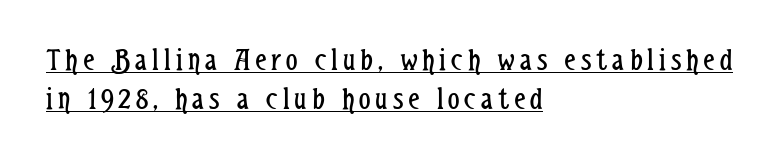
{"serif": "no", "italic": "no", "bold": "no", "weight": "regular", "width": "condensed", "stroke_contrast": "low", "x_height": "medium", "monospaced": "no", "underline": "yes", "align": "left", "line_spacing_ratio": 1.21, "glyph_px": 32}
